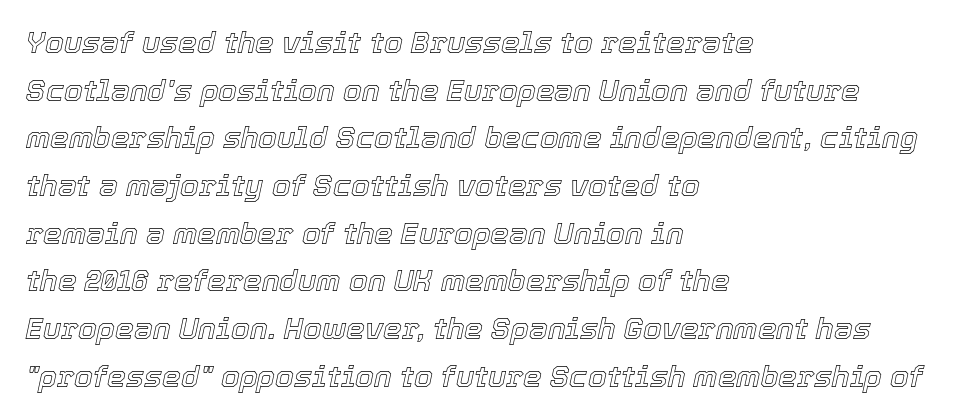
The image shows 30 px text type, italic (leaning right); set left-aligned, normal line spacing (1.59x), normal letter spacing, not underlined; a medium x-height.
